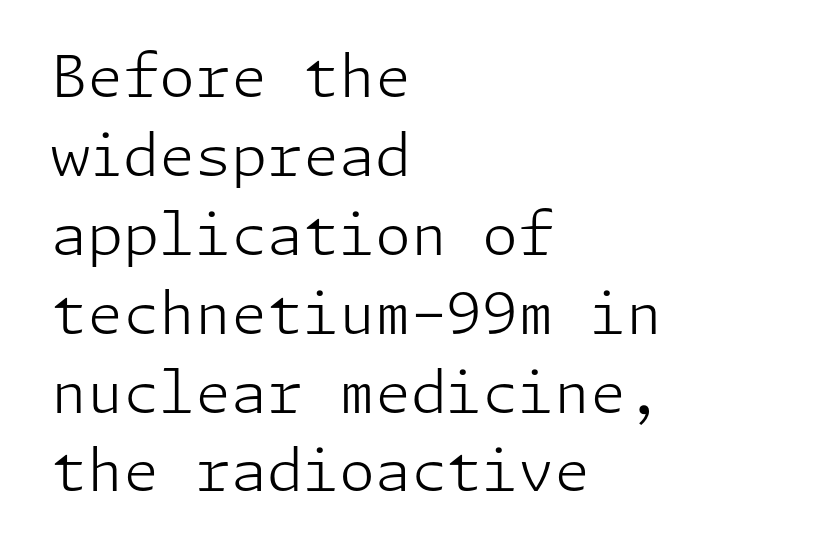
The image shows 58 px light sans-serif type, upright; set left-aligned, normal line spacing (1.36x), normal letter spacing, not underlined; low stroke contrast and a medium x-height.
